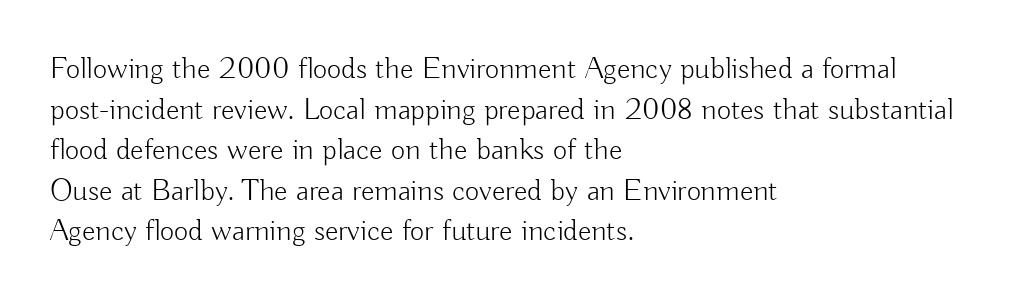
I'd call this a sans setting — the letters go barefoot. Interline gaps are of average width in this sample. Vertical stems look standard width or narrower in stroke. Do the characters align in a grid? No, the font is proportional. Unlike italic type, these characters show no tilt at all. This sample uses plain, unmodified letter spacing.
